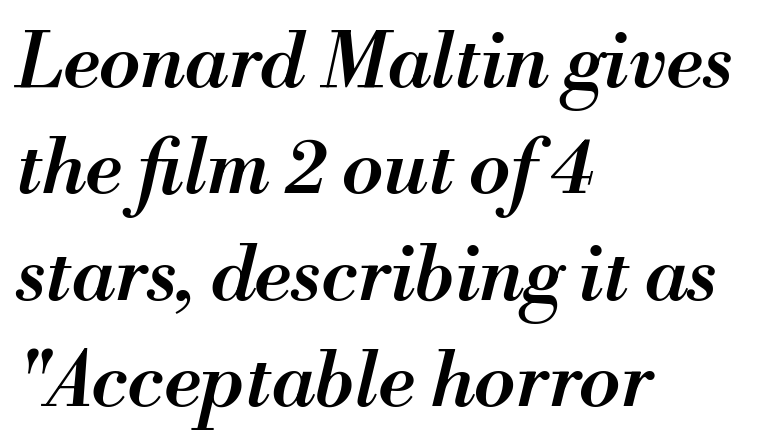
The image shows 76 px semibold type, italic (leaning right); set left-aligned, normal line spacing (1.4x), normal letter spacing, not underlined; medium stroke contrast and a small x-height.
